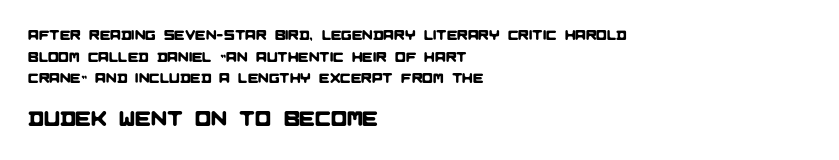
A typesetter would call this leading conventional body-copy spacing. The more generous point size was reserved for the lower chunk. Which margin do the lines hug? The left one — the right edge is uneven. Nobody touched the tracking dial on this one.
